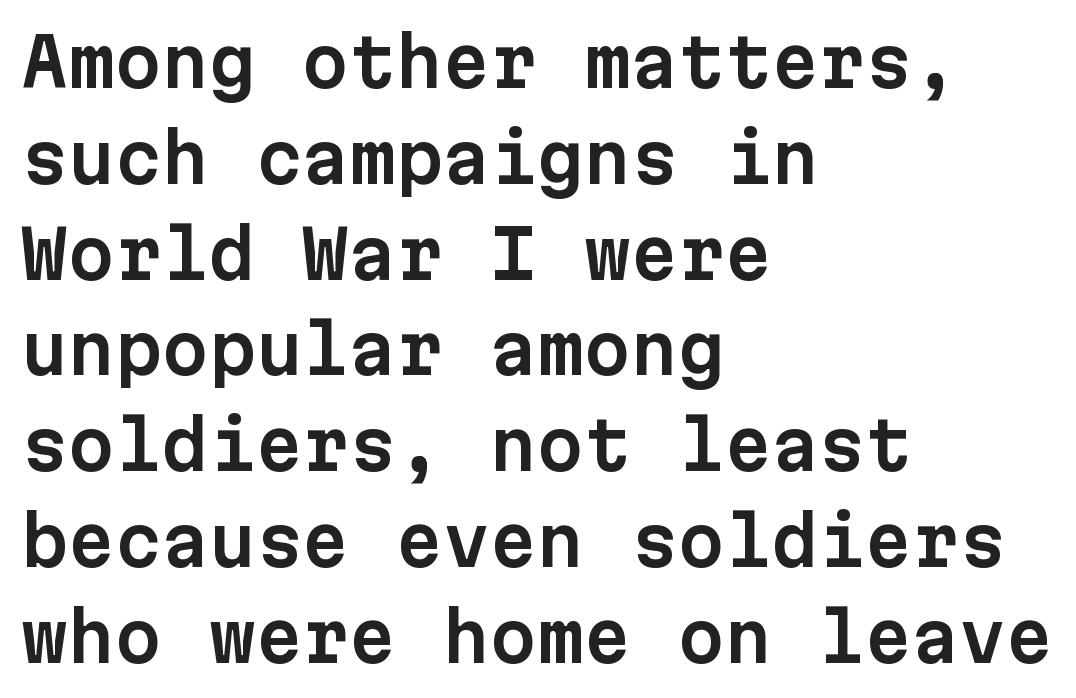
The image shows 67 px sans-serif type, upright, monospaced; set left-aligned, normal line spacing (1.43x), normal letter spacing, not underlined; low stroke contrast and a medium x-height.
